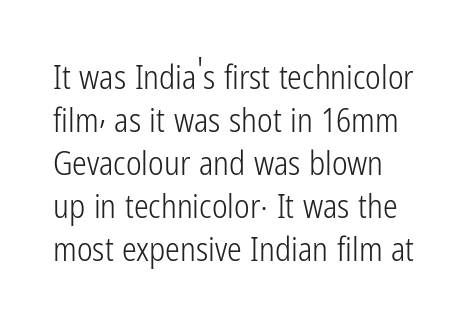
{"serif": "no", "italic": "no", "bold": "no", "weight": "light", "width": "condensed", "stroke_contrast": "low", "x_height": "medium", "monospaced": "no", "underline": "no", "line_spacing": "normal", "line_spacing_ratio": 1.3, "letter_spacing": "normal", "letter_spacing_em": 0.0, "glyph_px": 33}
